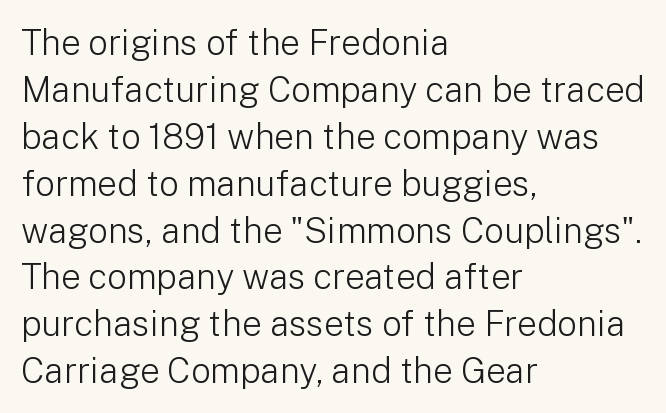
The image shows 35 px light sans-serif type, upright; set left-aligned, normal line spacing (1.34x), normal letter spacing, not underlined; low stroke contrast and a medium x-height.
